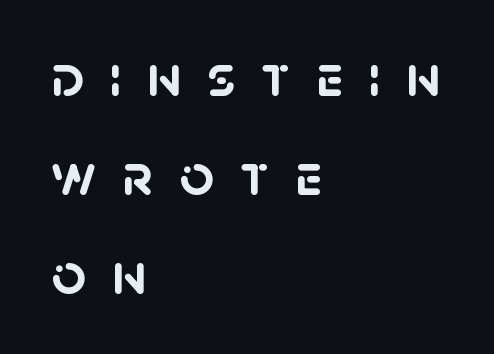
The designer left line spacing at the default. Layout note: lines flush left. Does extra space separate the letters? Yes, quite a lot of it. I'd describe the lettering as bold — thick and assertive. A clean baseline with only descenders dipping below it. In terms of letterform style, serifs are entirely absent.
